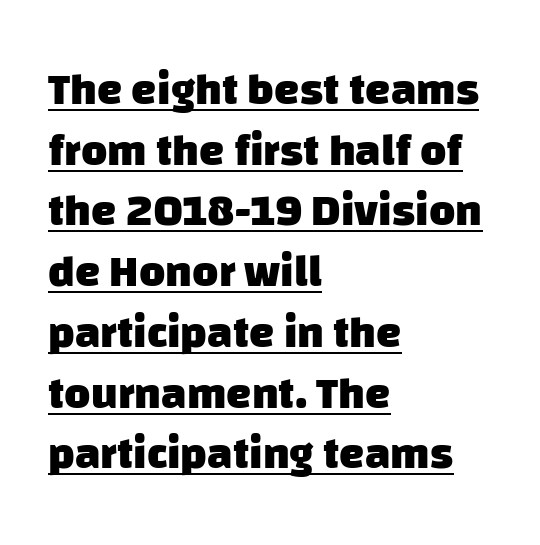
{"serif": "no", "bold": "yes", "weight": "heavy", "width": "normal", "stroke_contrast": "low", "x_height": "large", "monospaced": "no", "underline": "yes", "align": "left", "line_spacing": "normal", "line_spacing_ratio": 1.35, "letter_spacing": "normal", "letter_spacing_em": 0.0, "glyph_px": 45}
